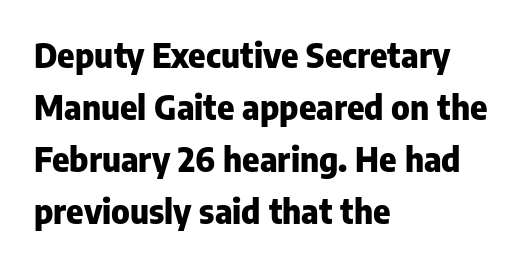
The image shows 33 px heavy sans-serif type, upright; set left-aligned, normal line spacing (1.58x), normal letter spacing, not underlined; low stroke contrast and a medium x-height.
